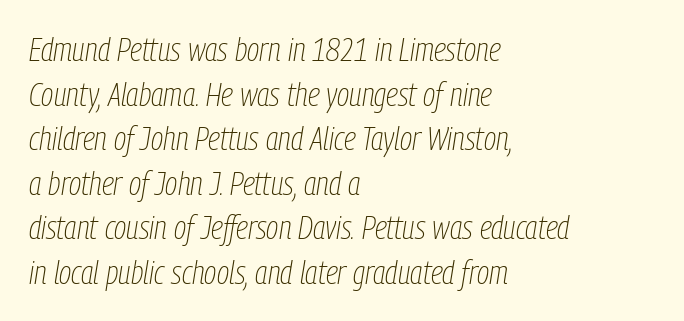
Vertical stems look standard width or narrower in stroke. These lines are rendered in a variable-pitch font. The leading is moderate, giving the passage an even texture. Every character sits at an angle, as italics do. A bare baseline throughout the passage.
